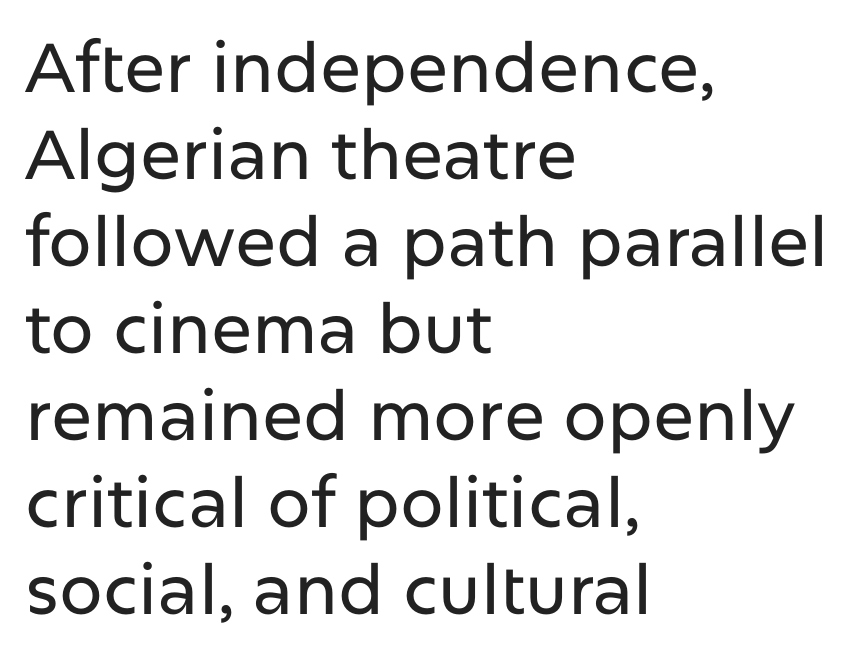
The tracking reads as untouched default to a designer's eye. This sample uses a sans-serif face. Regarding leading, the lines here are spaced in the standard way. Ordinary non-slanted type is in use.
